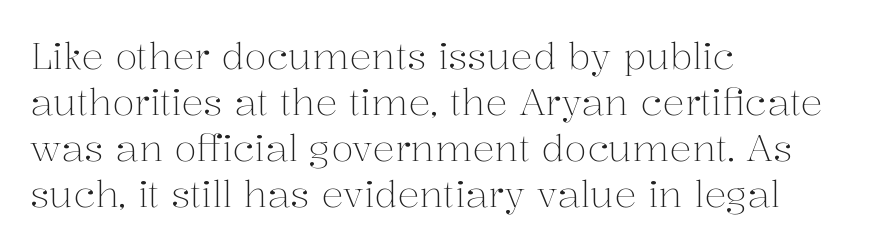
Q: Is the text bold? A: No.
Q: Is the text italic (slanted)? A: No, it is upright.
Q: Is the typeface a serif or a sans-serif typeface? A: Serif.
Q: Is the text underlined? A: No.
Q: How is the paragraph aligned? A: Left-aligned.
Q: Is the spacing between letters normal or unusually wide? A: Normal.
Q: Width (condensed, normal, or wide)? A: Normal.
Q: Stroke contrast? A: Medium.
Q: x-height? A: Medium.
Q: Monospaced? A: No.
